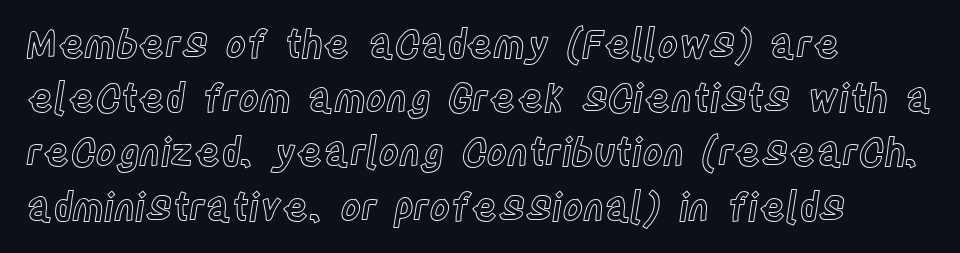
Q: Is the text italic (slanted)? A: Yes.
Q: Is the text underlined? A: No.
Q: How is the paragraph aligned? A: Left-aligned.
Q: Is the spacing between letters normal or unusually wide? A: Normal.
Q: Is the spacing between lines tight, normal or loose? A: Normal.
Q: Width (condensed, normal, or wide)? A: Condensed.
Q: x-height? A: Large.
Q: Monospaced? A: No.
